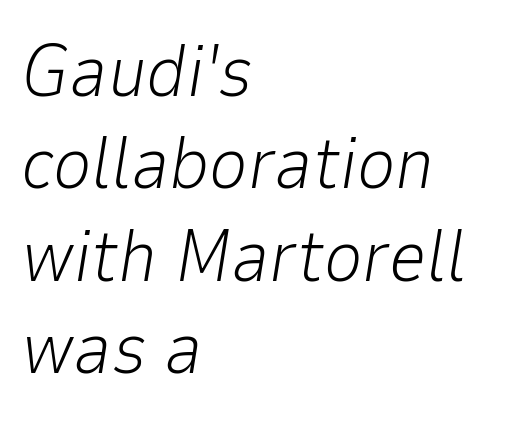
The image shows 74 px light type, italic (leaning right); set left-aligned, normal line spacing (1.25x), normal letter spacing, not underlined; low stroke contrast and a medium x-height.
